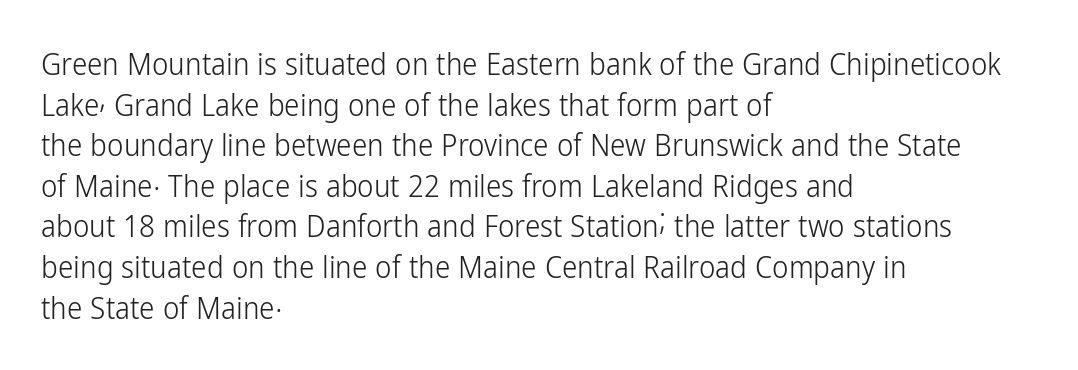
The image shows 31 px light, condensed sans-serif type, upright; set left-aligned, normal line spacing (1.31x), normal letter spacing, not underlined; low stroke contrast and a medium x-height.
